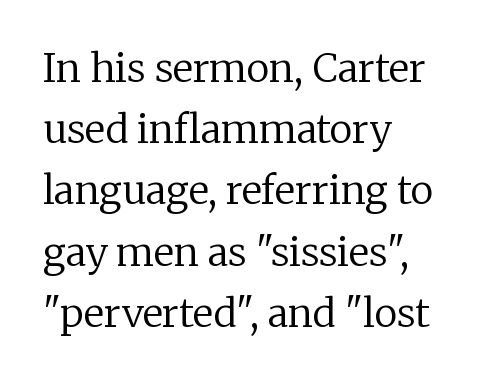
The image shows 39 px regular-weight serif type, upright; set left-aligned, normal line spacing (1.57x), normal letter spacing, not underlined; low stroke contrast and a medium x-height.
